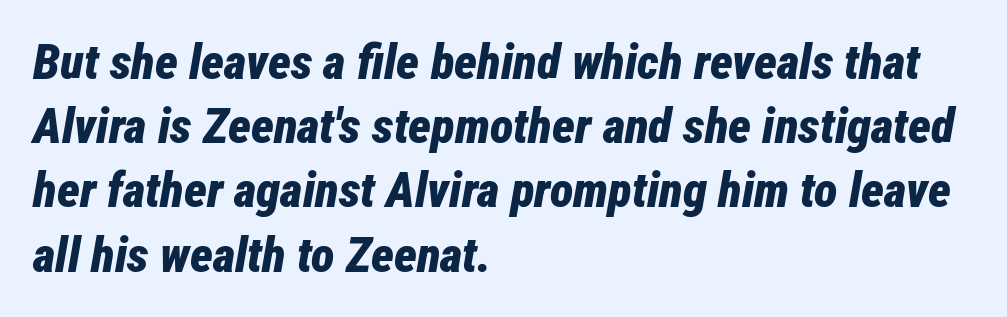
This sample has the flowing, uneven cadence of proportional lettering. This is heavy type, rendered in bold. Descender tails drop into unmarked territory. The block of text has a typical density, with ordinary space between rows. It's the slanting kind of type.
